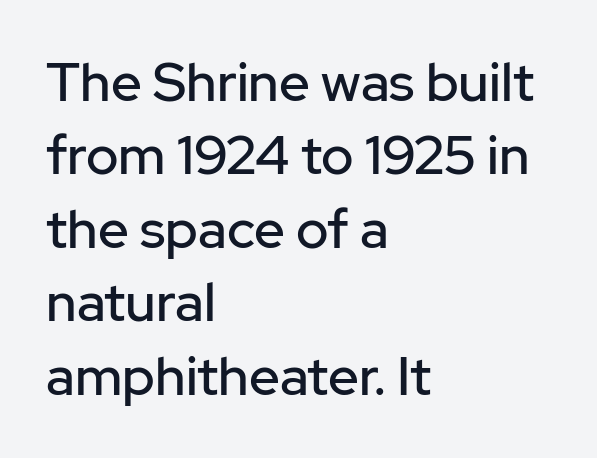
{"serif": "no", "italic": "no", "width": "normal", "stroke_contrast": "low", "x_height": "medium", "monospaced": "no", "underline": "no", "align": "left", "line_spacing": "normal", "line_spacing_ratio": 1.36, "letter_spacing": "normal", "letter_spacing_em": 0.0, "glyph_px": 54}
